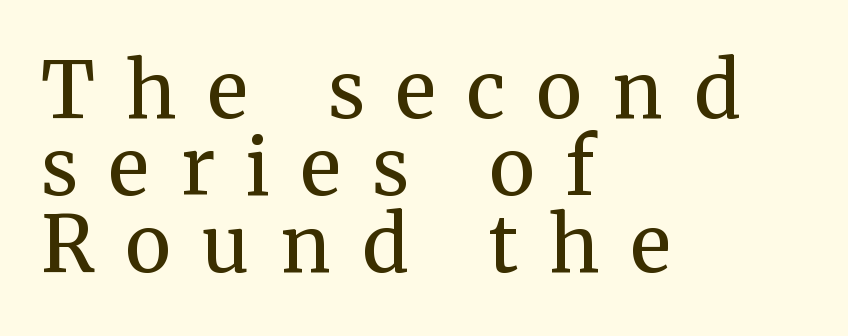
Q: Is the text bold? A: No.
Q: Is the text italic (slanted)? A: No, it is upright.
Q: Is the typeface a serif or a sans-serif typeface? A: Serif.
Q: Is the text underlined? A: No.
Q: How is the paragraph aligned? A: Left-aligned.
Q: Is the spacing between letters normal or unusually wide? A: Unusually wide.
Q: Is the spacing between lines tight, normal or loose? A: Tight.
Q: Width (condensed, normal, or wide)? A: Normal.
Q: Stroke contrast? A: Medium.
Q: x-height? A: Medium.
Q: Monospaced? A: No.
